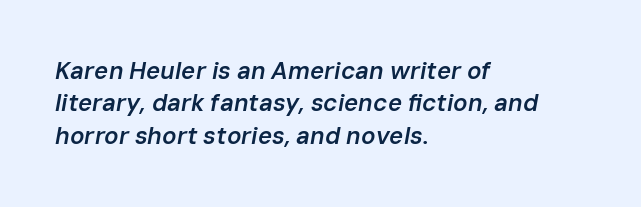
Q: Is the text bold? A: Semi-bold.
Q: Is the text italic (slanted)? A: Yes, it leans right by about 10 degrees.
Q: Is the text underlined? A: No.
Q: How is the paragraph aligned? A: Left-aligned.
Q: Is the spacing between letters normal or unusually wide? A: Normal.
Q: Is the spacing between lines tight, normal or loose? A: Normal.
